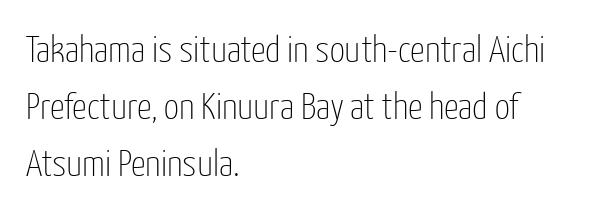
The rendering uses a moderate line-height, typical for paragraphs. Letters have the restrained weight of plain body copy at most. Note the varied advance widths — an 'i' is clearly narrower than an 'm'. In CSS terms this would be text-align: left.
